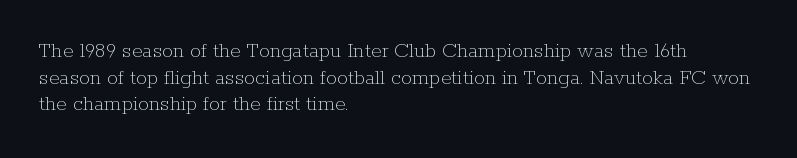
The face used here is rendered with its standard letterfit. The rag falls on the right side of this text block. The typeface has the unassuming heft of standard copy or less. Italic: no, the glyphs are upright roman.
